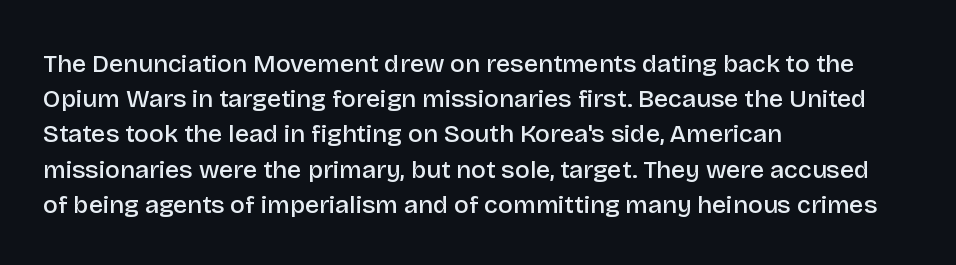
Heft: intermediate — a semibold. No word sits above an underline. Successive baselines arrive at the customary interval. Inter-character spacing is left at the font's built-in metrics. Reading down the block, your eye returns to a fixed left position each line. Italic? Not at all — the glyphs are vertical.
